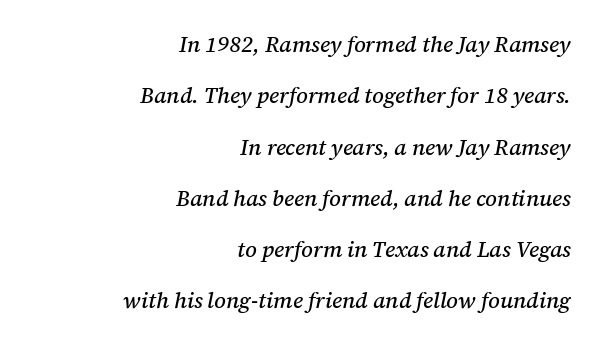
The image shows 22 px text type, italic (leaning right); set right-aligned, loose line spacing (2.33x), normal letter spacing, not underlined.
